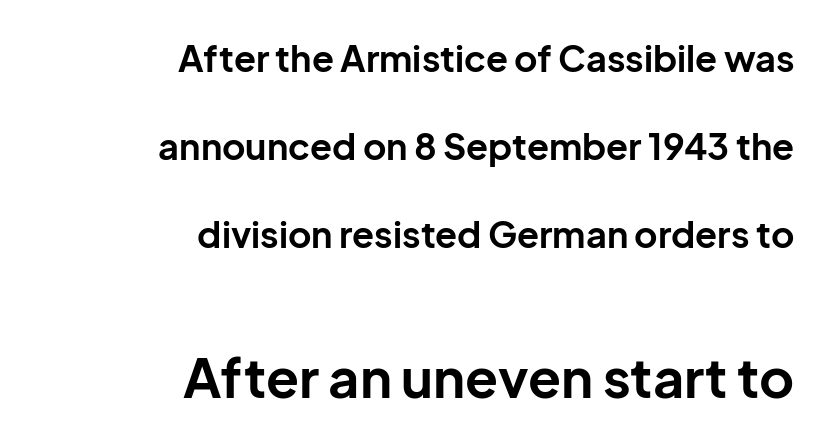
The second block has been scaled up relative to the first. The typesetting leans heavy: a genuine bold. Notice the wide empty band between every row — that's loose leading. Line ends are locked; line starts wander. No word sits above an underline.
